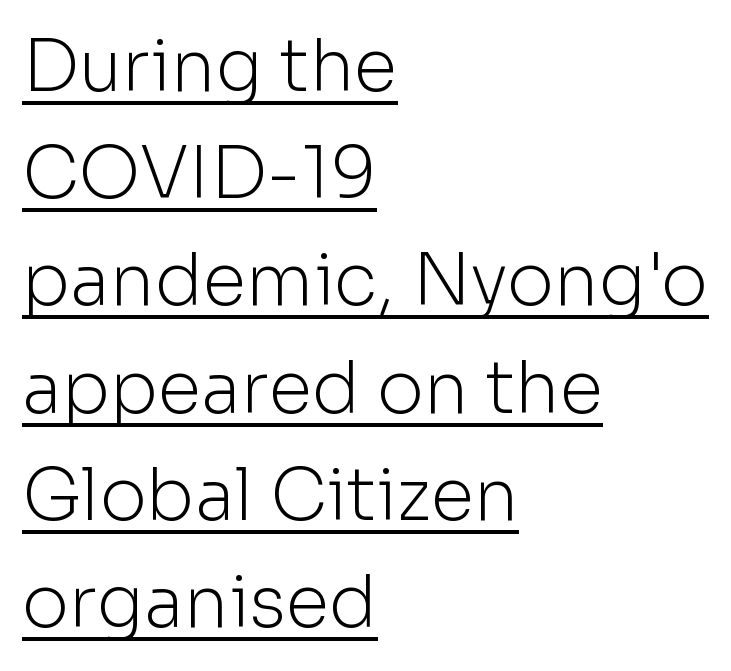
Q: Is the text bold? A: No.
Q: Is the text italic (slanted)? A: No, it is upright.
Q: Is the typeface a serif or a sans-serif typeface? A: Sans-serif.
Q: Is the text underlined? A: Yes.
Q: How is the paragraph aligned? A: Left-aligned.
Q: Is the spacing between letters normal or unusually wide? A: Normal.
Q: Is the spacing between lines tight, normal or loose? A: Normal.
Q: Width (condensed, normal, or wide)? A: Normal.
Q: Stroke contrast? A: Low.
Q: x-height? A: Medium.
Q: Monospaced? A: No.
